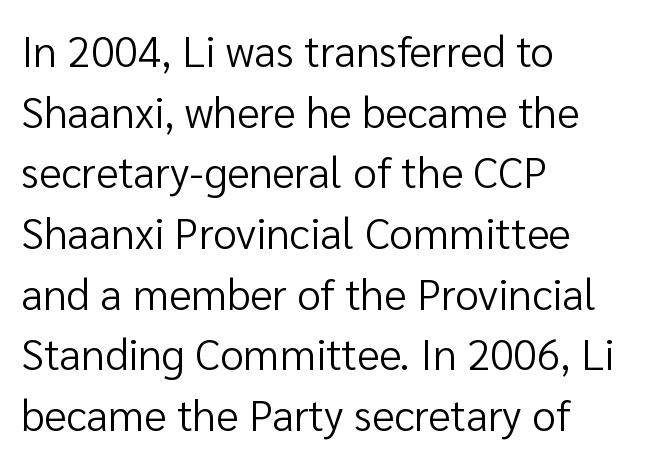
The image shows 43 px regular-weight sans-serif type, upright; set left-aligned, normal line spacing (1.41x), normal letter spacing, not underlined; low stroke contrast and a medium x-height.
